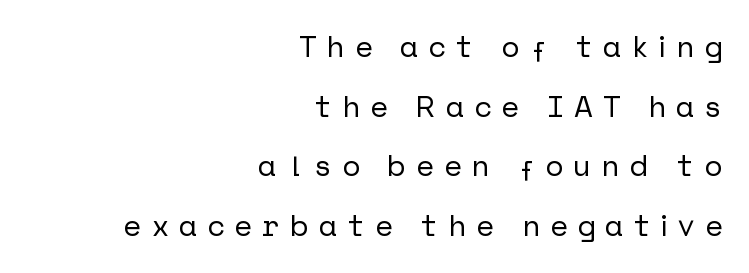
The line texture is sparse and dotted thanks to wide tracking. Is this a sans? Yes — the strokes have no serifs. The rendering anchors every line to the right-hand side. The space between consecutive lines is lavish. Quick note: not italic, upright. Decoration check: the copy has no underline.
